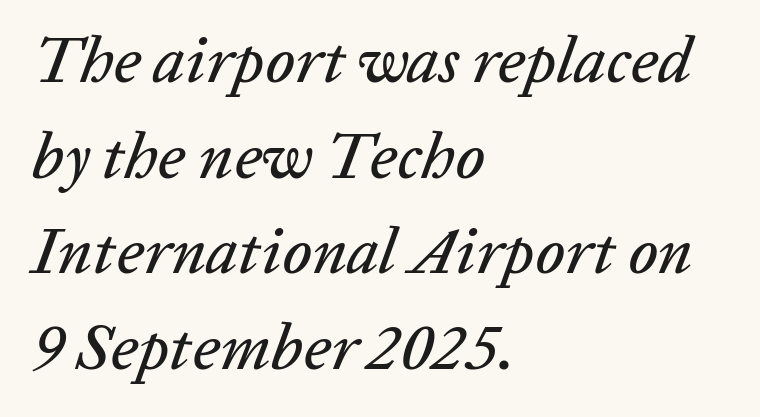
{"italic": "yes", "lean": "right", "slant_degrees": 20, "width": "normal", "stroke_contrast": "low", "x_height": "medium", "monospaced": "no", "underline": "no", "align": "left", "line_spacing": "normal", "line_spacing_ratio": 1.47, "letter_spacing": "normal", "letter_spacing_em": 0.0, "glyph_px": 65}
